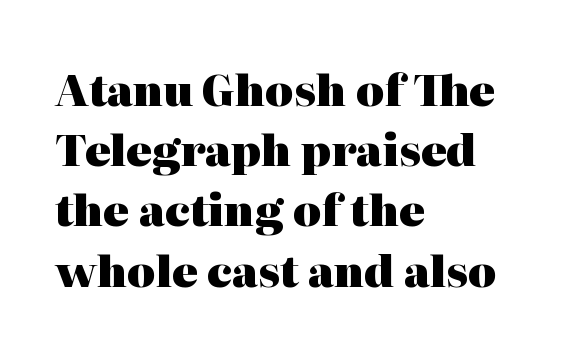
Designer's note — italics off, roman on. Look at the bottom of the vertical strokes: they flare into serifs here. The passage shown has conventional tracking throughout. The designer left line spacing at the default. Horizontal alignment here is leftward, the default for most running prose. This sample has the flowing, uneven cadence of proportional lettering.
